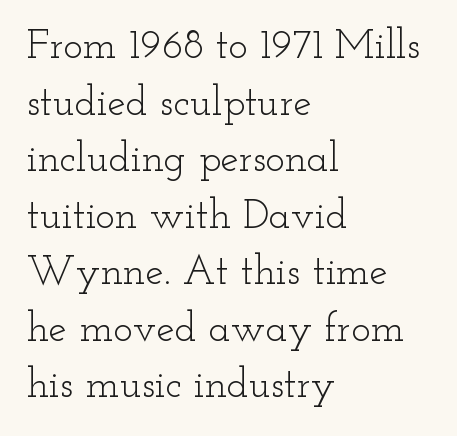
The passage shown has conventional tracking throughout. Letterform terminals end in serifs throughout the passage. Descenders are the only things crossing below the line. Horizontal bands of white between lines are of average thickness. The rendering uses natural spacing where letterforms have individual widths.
